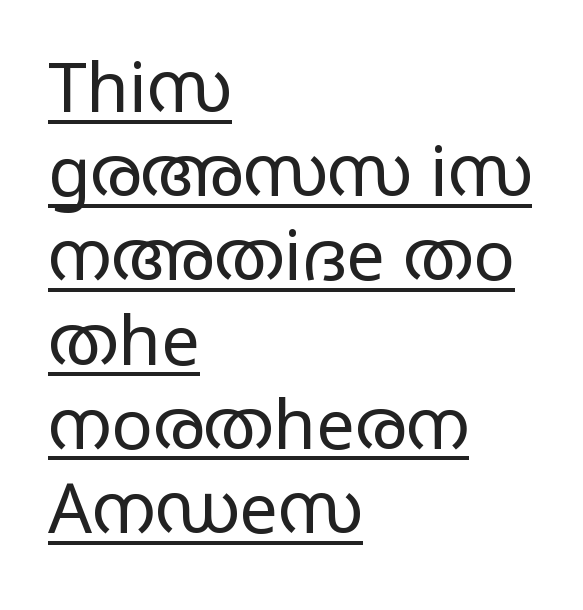
The image shows 69 px regular-weight, wide sans-serif type, upright; set left-aligned, line spacing 1.22x, normal letter spacing, underlined; low stroke contrast and a large x-height.
